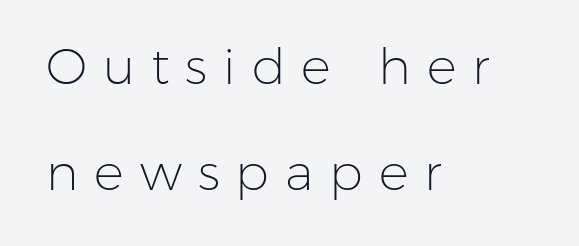
The image shows 50 px light sans-serif type, upright; set left-aligned, loose line spacing (2.12x), unusually wide letter spacing (+0.32 em), not underlined; low stroke contrast and a medium x-height.
